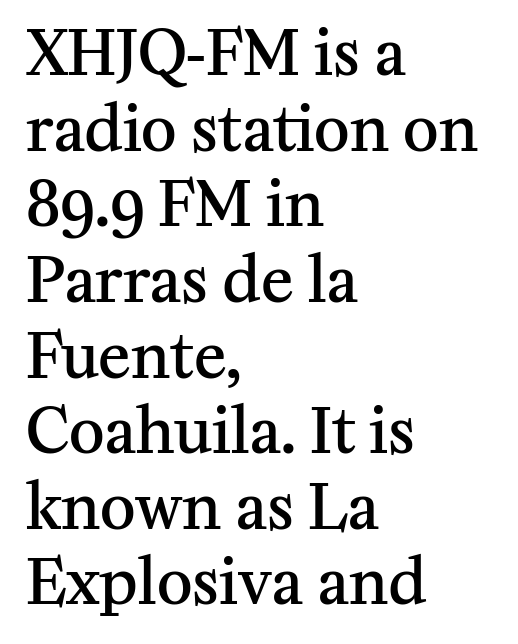
The rendering uses a semibold face; strokes are thickened but not to full bold. What kind of face is this? One with serifs. These lines are rendered in a variable-pitch font. The paragraph has a hard left edge and a soft right edge. Posture: vertical. Look at the tracking — it's just the regular setting, nothing added.
